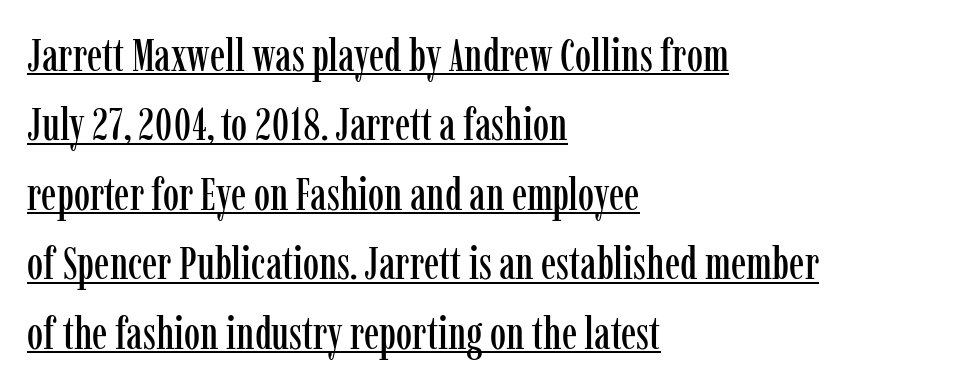
Q: Is the text italic (slanted)? A: No, it is upright.
Q: Is the typeface a serif or a sans-serif typeface? A: Serif.
Q: Is the text underlined? A: Yes.
Q: How is the paragraph aligned? A: Left-aligned.
Q: Is the spacing between letters normal or unusually wide? A: Normal.
Q: Is the spacing between lines tight, normal or loose? A: Normal.
Q: Width (condensed, normal, or wide)? A: Condensed.
Q: Stroke contrast? A: Low.
Q: x-height? A: Medium.
Q: Monospaced? A: No.
